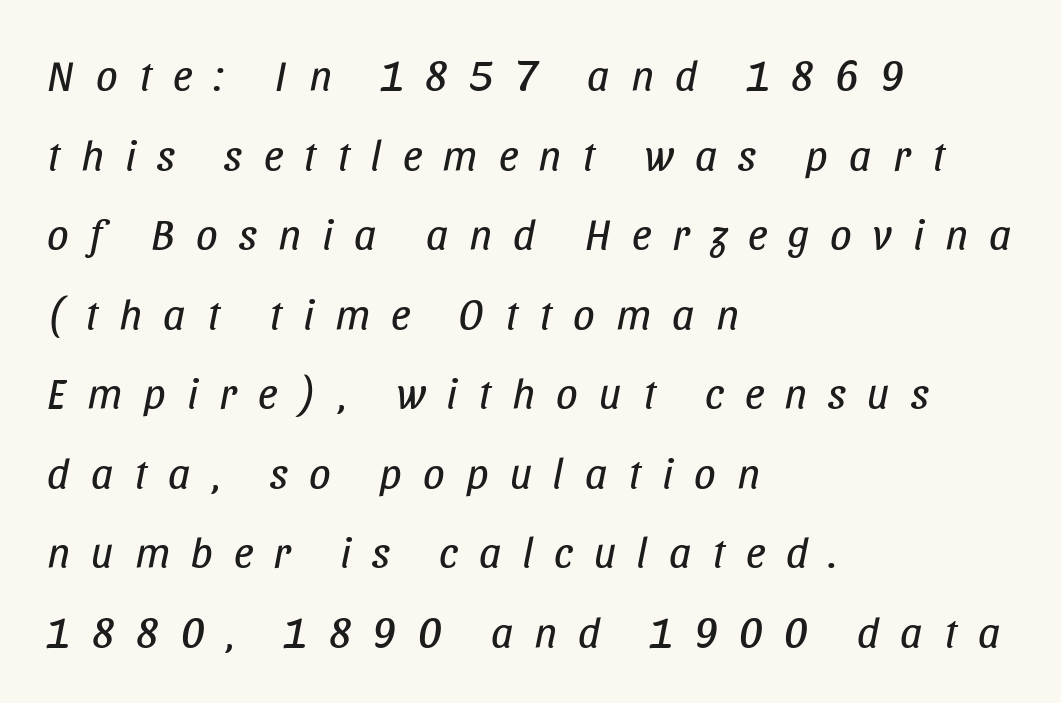
{"italic": "yes", "lean": "right", "slant_degrees": 11, "bold": "no", "weight": "regular", "width": "condensed", "stroke_contrast": "low", "x_height": "large", "monospaced": "no", "underline": "no", "align": "left", "line_spacing_ratio": 1.85, "letter_spacing": "wide", "letter_spacing_em": 0.49, "glyph_px": 43}
